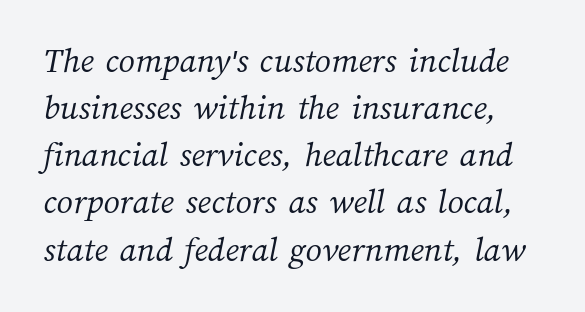
The tracking reads as untouched default to a designer's eye. Unmarked baselines from the first word to the last. Regular leading. The weight would be labelled regular, book, light, or lighter still. The letters advance in unequal steps, a hallmark of proportional type.
